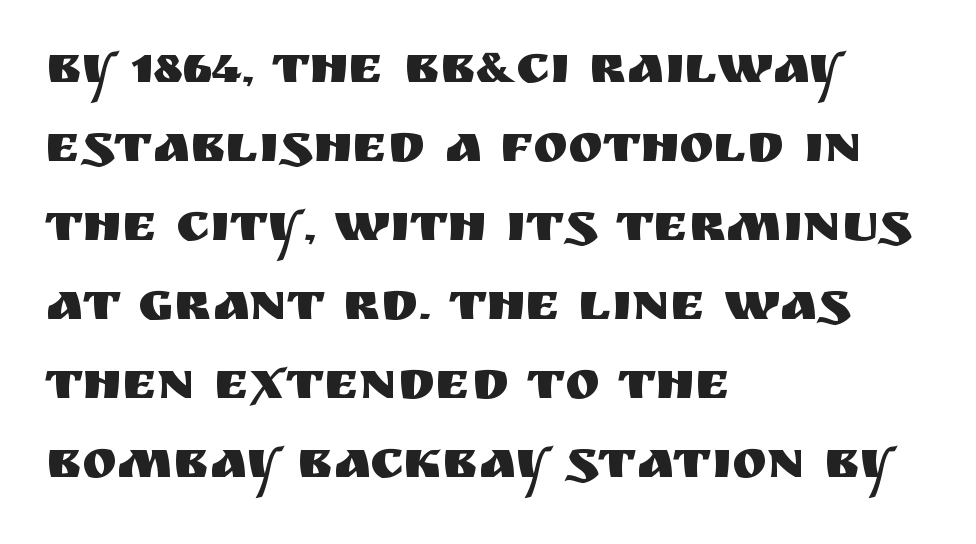
Letters rest on an invisible, unmarked baseline. Looks like regular typesetting: each glyph gets only the width it needs. Tall strokes in this sample are plumb rather than angled. The paragraph shown leans on its left margin.
